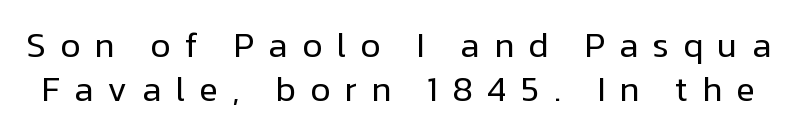
The specimen reads as upright at a glance. This sample keeps an unexceptional amount of space between lines. Glyph-to-glyph distance is far greater than everyday printed text. A quiet, ordinary-to-light weight characterises the typeface.
